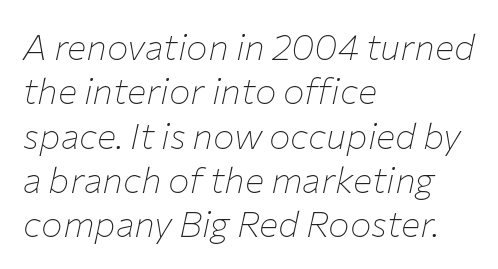
The image shows 36 px thin type, italic (leaning right); set left-aligned, line spacing 1.23x, normal letter spacing, not underlined; low stroke contrast and a medium x-height.
